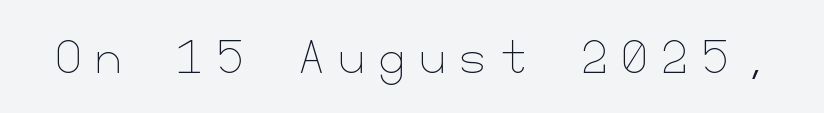
{"italic": "no", "bold": "no", "weight": "thin", "width": "normal", "stroke_contrast": "low", "x_height": "small", "underline": "no", "letter_spacing": "wide", "letter_spacing_em": 0.32, "glyph_px": 43}
